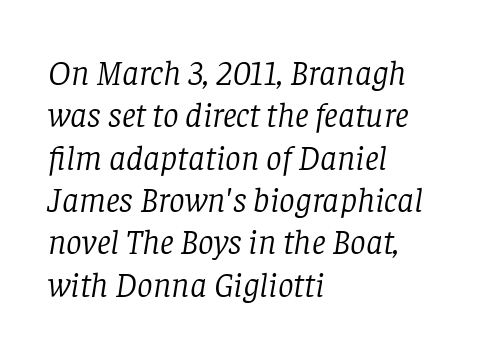
{"serif": "yes", "italic": "yes", "lean": "right", "slant_degrees": 8, "bold": "no", "weight": "light", "width": "normal", "stroke_contrast": "low", "x_height": "large", "monospaced": "no", "underline": "no", "align": "left", "line_spacing_ratio": 1.21, "letter_spacing": "normal", "letter_spacing_em": 0.0, "glyph_px": 35}
